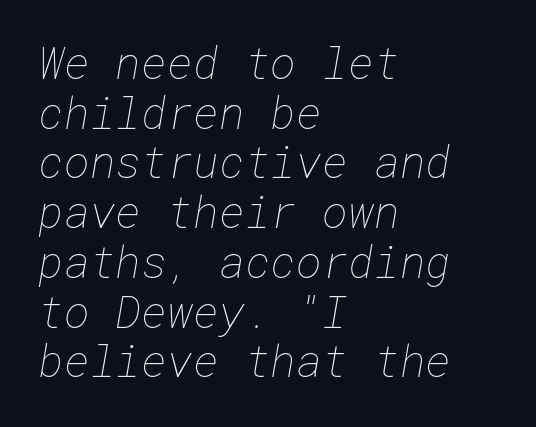
Q: Is the text bold? A: No.
Q: Is the text underlined? A: No.
Q: How is the paragraph aligned? A: Left-aligned.
Q: Is the spacing between letters normal or unusually wide? A: Normal.
Q: Is the spacing between lines tight, normal or loose? A: Tight.
Q: Width (condensed, normal, or wide)? A: Normal.
Q: Stroke contrast? A: Low.
Q: x-height? A: Medium.
